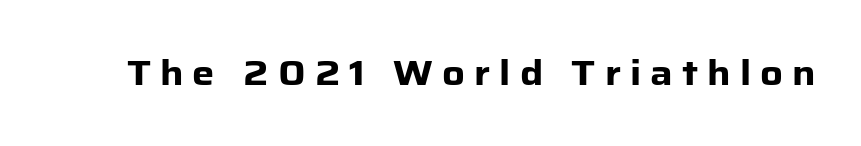
Q: Is the text bold? A: Yes.
Q: Is the text italic (slanted)? A: No, it is upright.
Q: Is the typeface a serif or a sans-serif typeface? A: Sans-serif.
Q: Is the text underlined? A: No.
Q: Is the spacing between letters normal or unusually wide? A: Unusually wide.
Q: Width (condensed, normal, or wide)? A: Normal.
Q: Stroke contrast? A: Low.
Q: x-height? A: Medium.
Q: Monospaced? A: No.
